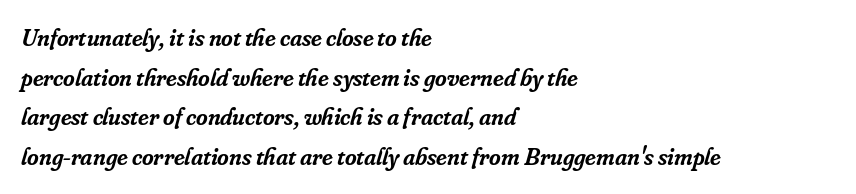
Q: Is the text bold? A: Semi-bold.
Q: Is the text italic (slanted)? A: Yes, it leans right by about 16 degrees.
Q: Is the text underlined? A: No.
Q: How is the paragraph aligned? A: Left-aligned.
Q: Is the spacing between letters normal or unusually wide? A: Normal.
Q: Is the spacing between lines tight, normal or loose? A: Normal.
